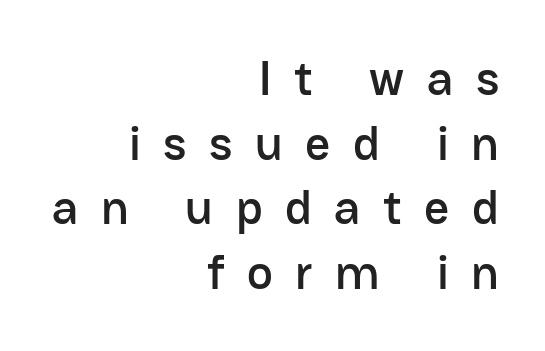
Q: Is the text italic (slanted)? A: No, it is upright.
Q: Is the typeface a serif or a sans-serif typeface? A: Sans-serif.
Q: Is the text underlined? A: No.
Q: How is the paragraph aligned? A: Right-aligned.
Q: Is the spacing between letters normal or unusually wide? A: Unusually wide.
Q: Is the spacing between lines tight, normal or loose? A: Normal.
Q: Width (condensed, normal, or wide)? A: Normal.
Q: Stroke contrast? A: Low.
Q: x-height? A: Medium.
Q: Monospaced? A: No.
